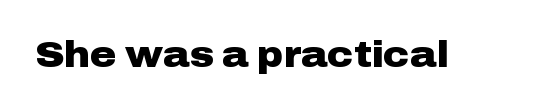
{"serif": "no", "italic": "no", "bold": "yes", "weight": "heavy", "width": "wide", "stroke_contrast": "low", "x_height": "medium", "monospaced": "no", "underline": "no", "letter_spacing": "normal", "letter_spacing_em": 0.0, "glyph_px": 36}
